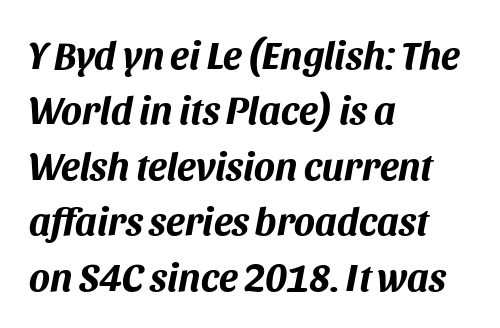
Q: Is the text bold? A: Yes.
Q: Is the text italic (slanted)? A: Yes, it leans right by about 11 degrees.
Q: Is the text underlined? A: No.
Q: How is the paragraph aligned? A: Left-aligned.
Q: Is the spacing between letters normal or unusually wide? A: Normal.
Q: Is the spacing between lines tight, normal or loose? A: Normal.
Q: Width (condensed, normal, or wide)? A: Normal.
Q: Stroke contrast? A: Medium.
Q: x-height? A: Large.
Q: Monospaced? A: No.
